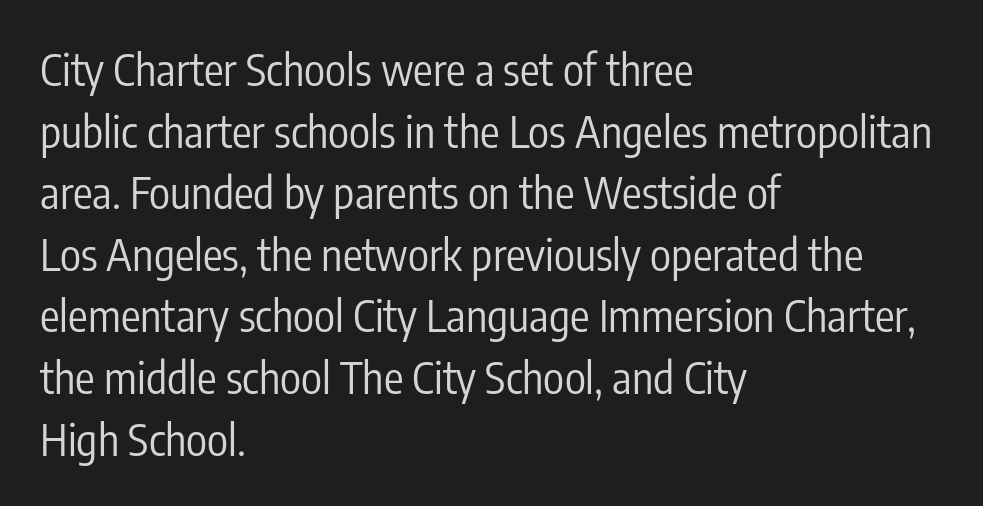
Q: Is the text bold? A: No.
Q: Is the text italic (slanted)? A: No, it is upright.
Q: Is the typeface a serif or a sans-serif typeface? A: Sans-serif.
Q: Is the text underlined? A: No.
Q: How is the paragraph aligned? A: Left-aligned.
Q: Is the spacing between letters normal or unusually wide? A: Normal.
Q: Is the spacing between lines tight, normal or loose? A: Normal.
Q: Width (condensed, normal, or wide)? A: Condensed.
Q: Stroke contrast? A: Low.
Q: x-height? A: Medium.
Q: Monospaced? A: No.
